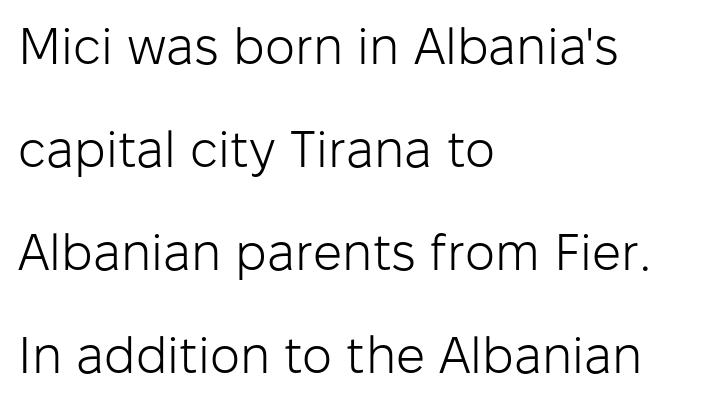
The image shows 51 px light sans-serif type, upright; set left-aligned, loose line spacing (2.02x), normal letter spacing, not underlined; low stroke contrast and a medium x-height.
